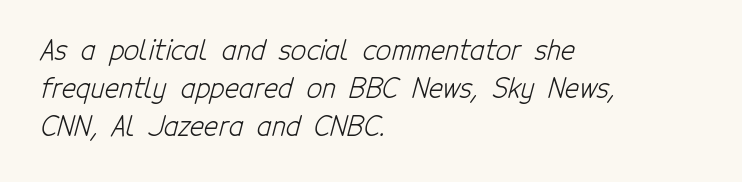
Q: Is the text bold? A: No.
Q: Is the text underlined? A: No.
Q: How is the paragraph aligned? A: Left-aligned.
Q: Is the spacing between letters normal or unusually wide? A: Normal.
Q: Is the spacing between lines tight, normal or loose? A: Normal.
